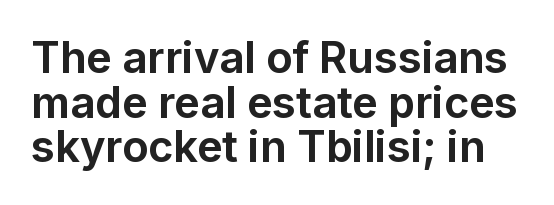
Q: Is the text bold? A: Yes.
Q: Is the text italic (slanted)? A: No, it is upright.
Q: Is the typeface a serif or a sans-serif typeface? A: Sans-serif.
Q: Is the text underlined? A: No.
Q: Is the spacing between letters normal or unusually wide? A: Normal.
Q: Is the spacing between lines tight, normal or loose? A: Tight.
Q: Width (condensed, normal, or wide)? A: Normal.
Q: Stroke contrast? A: Low.
Q: x-height? A: Medium.
Q: Monospaced? A: No.
